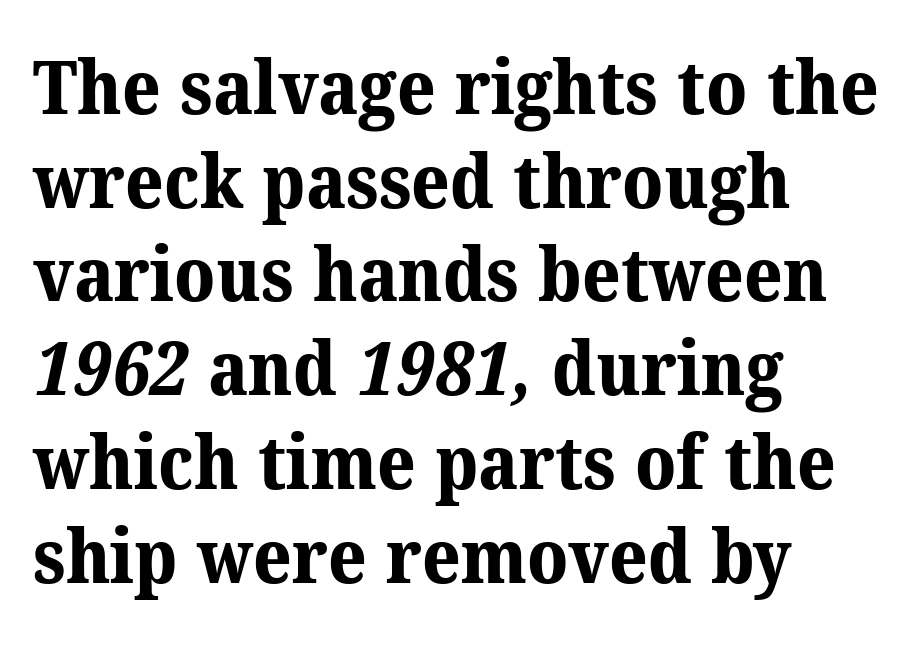
The image shows 75 px bold serif type; set left-aligned, normal line spacing (1.25x), normal letter spacing, not underlined; medium stroke contrast and a medium x-height.
